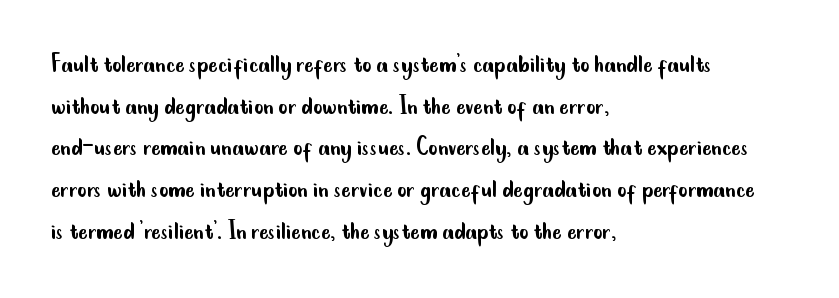
{"serif": "no", "italic": "no", "bold": "no", "weight": "regular", "width": "condensed", "stroke_contrast": "low", "x_height": "small", "monospaced": "no", "underline": "no", "align": "left", "line_spacing": "normal", "line_spacing_ratio": 1.49, "letter_spacing": "normal", "letter_spacing_em": 0.0, "glyph_px": 28}
